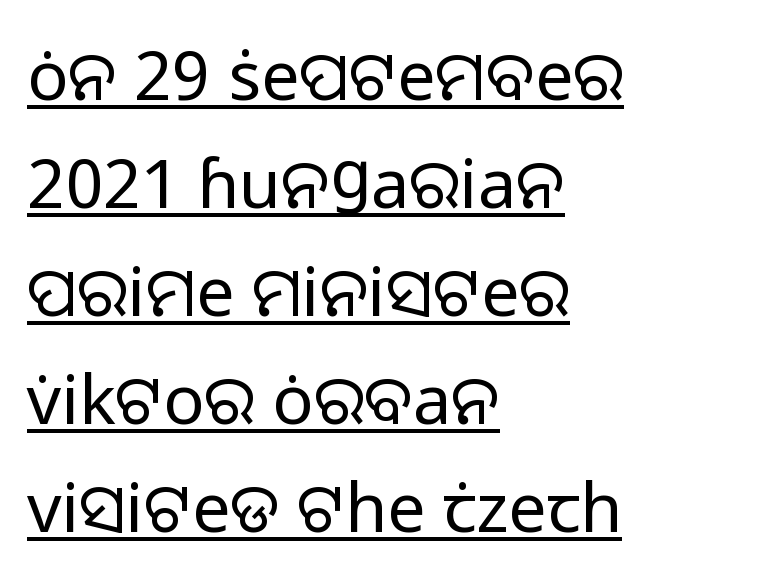
{"serif": "no", "italic": "no", "bold": "no", "weight": "regular", "width": "normal", "stroke_contrast": "low", "x_height": "medium", "monospaced": "no", "underline": "yes", "align": "left", "line_spacing": "normal", "line_spacing_ratio": 1.59, "letter_spacing": "normal", "letter_spacing_em": 0.0, "glyph_px": 68}
